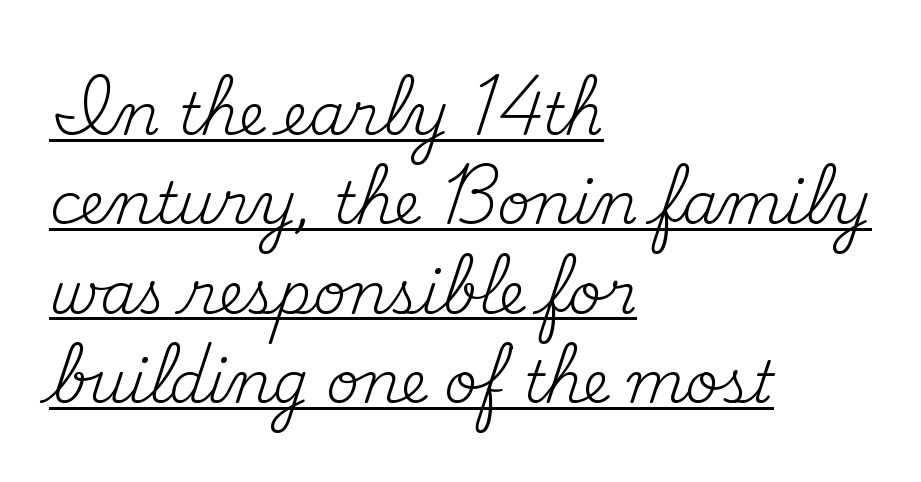
{"serif": "yes", "bold": "no", "weight": "regular", "width": "normal", "stroke_contrast": "medium", "x_height": "small", "monospaced": "no", "underline": "yes", "align": "left", "line_spacing": "normal", "line_spacing_ratio": 1.54, "letter_spacing": "normal", "letter_spacing_em": 0.0, "glyph_px": 58}
